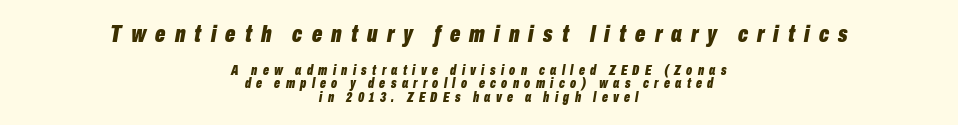
On the weight axis this lands at bold, roughly 700. The face used here appears at its bigger size in the upper chunk. The face used here has a pronounced slope to its letters. A centered setting, common on invitations and titles, is used for this passage. Loose tracking; the words dissolve into strings of separated letters.
